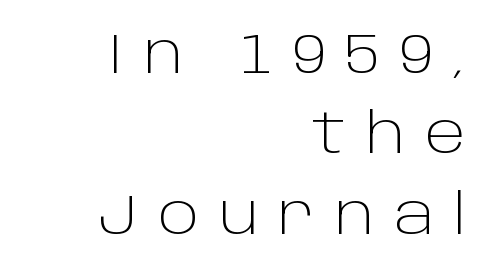
The image shows 55 px light sans-serif type, upright; set right-aligned, normal line spacing (1.46x), unusually wide letter spacing (+0.36 em), not underlined; low stroke contrast and a large x-height.
